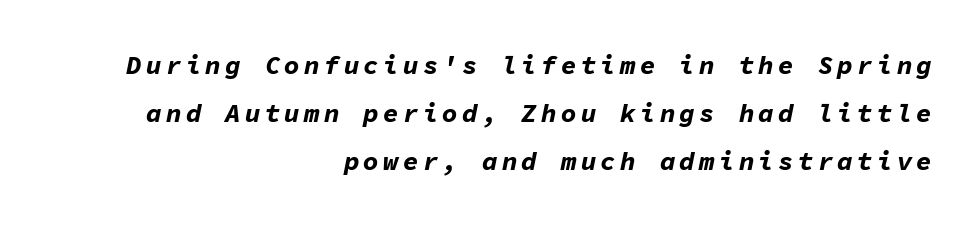
Q: Is the text bold? A: Yes.
Q: Is the text italic (slanted)? A: Yes, it leans right by about 11 degrees.
Q: Is the text underlined? A: No.
Q: How is the paragraph aligned? A: Right-aligned.
